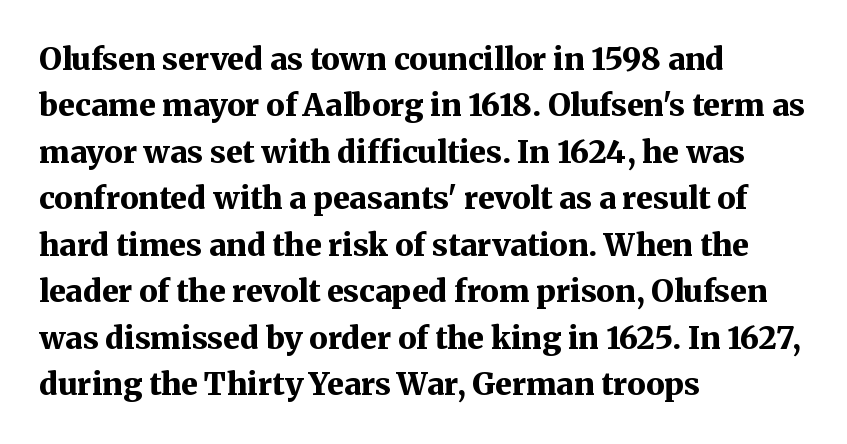
Q: Is the text bold? A: Yes.
Q: Is the text italic (slanted)? A: No, it is upright.
Q: Is the typeface a serif or a sans-serif typeface? A: Serif.
Q: Is the text underlined? A: No.
Q: How is the paragraph aligned? A: Left-aligned.
Q: Is the spacing between letters normal or unusually wide? A: Normal.
Q: Is the spacing between lines tight, normal or loose? A: Normal.
Q: Width (condensed, normal, or wide)? A: Normal.
Q: Stroke contrast? A: Medium.
Q: x-height? A: Medium.
Q: Monospaced? A: No.
